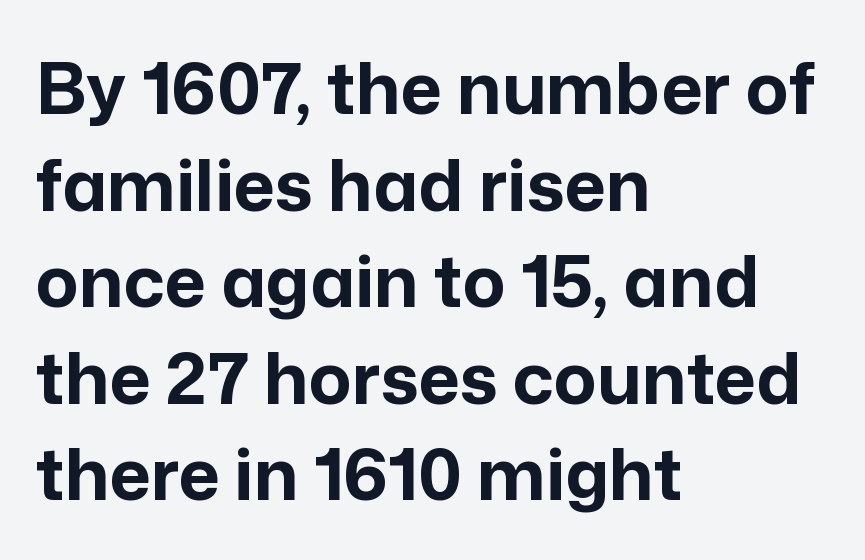
{"serif": "no", "italic": "no", "bold": "yes", "weight": "bold", "width": "normal", "stroke_contrast": "low", "x_height": "medium", "monospaced": "no", "underline": "no", "align": "left", "line_spacing": "normal", "line_spacing_ratio": 1.36, "letter_spacing": "normal", "letter_spacing_em": 0.0, "glyph_px": 71}
